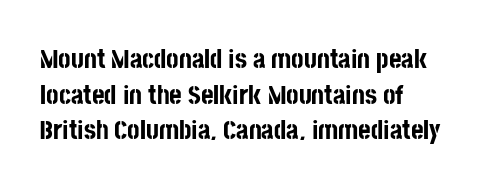
A typesetter would call this leading conventional body-copy spacing. Standard letterfit; no display-style spreading of the glyphs. The axis of the letterforms is exactly vertical. Typeset ragged right — the left edge is the straight one. Clear beneath every line of the passage. Each glyph is drawn with heavy, bold strokes.
